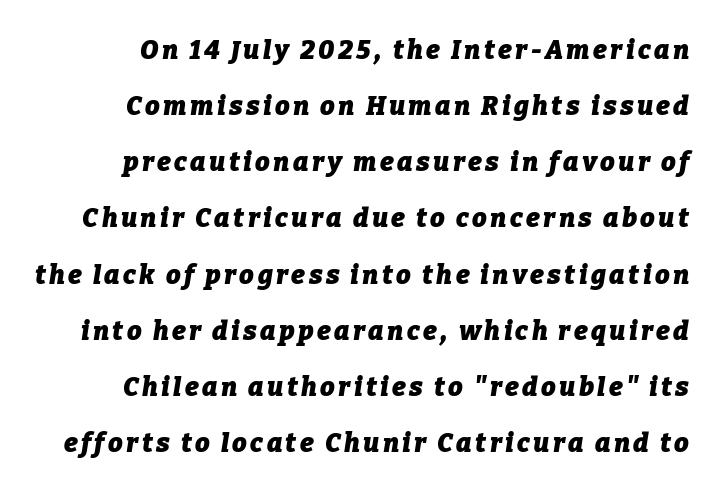
Q: Is the text bold? A: Yes.
Q: Is the text italic (slanted)? A: Yes, it leans right by about 9 degrees.
Q: Is the text underlined? A: No.
Q: How is the paragraph aligned? A: Right-aligned.
Q: Is the spacing between lines tight, normal or loose? A: Loose.
